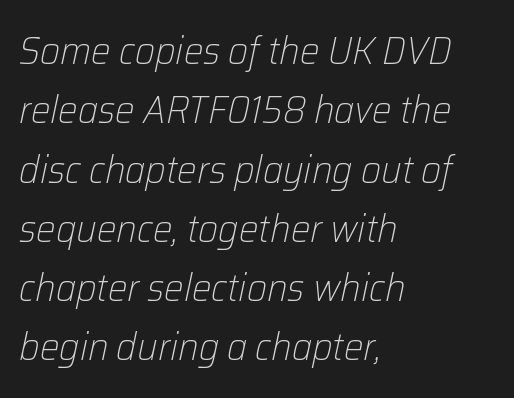
The image shows 39 px light type, italic (leaning right); set left-aligned, normal line spacing (1.52x), normal letter spacing, not underlined; low stroke contrast and a medium x-height.
